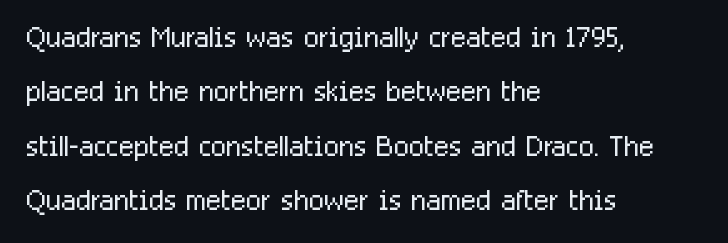
The image shows 40 px light, condensed sans-serif type, upright; set left-aligned, normal line spacing (1.36x), normal letter spacing, not underlined; low stroke contrast and a medium x-height.
